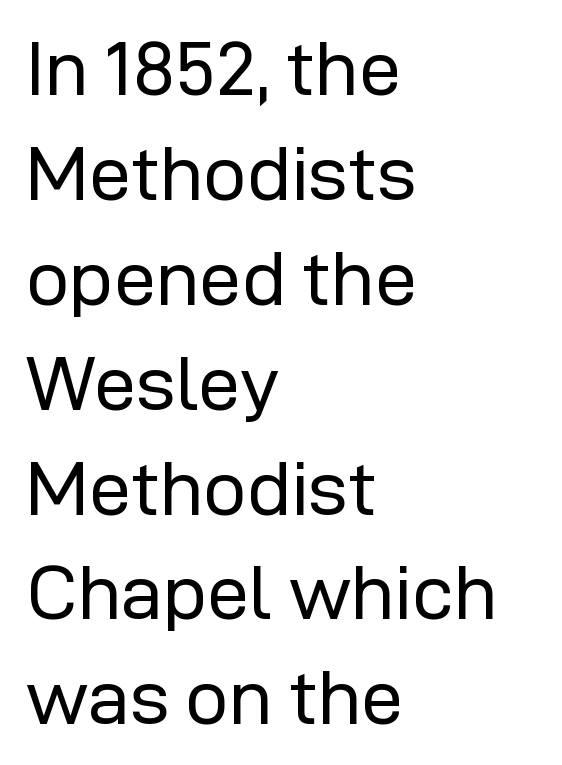
{"serif": "no", "italic": "no", "bold": "no", "weight": "regular", "width": "normal", "stroke_contrast": "low", "x_height": "medium", "monospaced": "no", "underline": "no", "align": "left", "line_spacing": "normal", "line_spacing_ratio": 1.38, "letter_spacing": "normal", "letter_spacing_em": 0.0, "glyph_px": 76}
